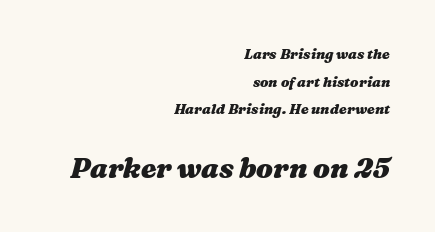
Style check: oblique. The designer gave the closing block more size than the opening block. The face used here is rendered with its standard letterfit. Compared with a flush-left layout, this one pins lines to the opposite, right side.
